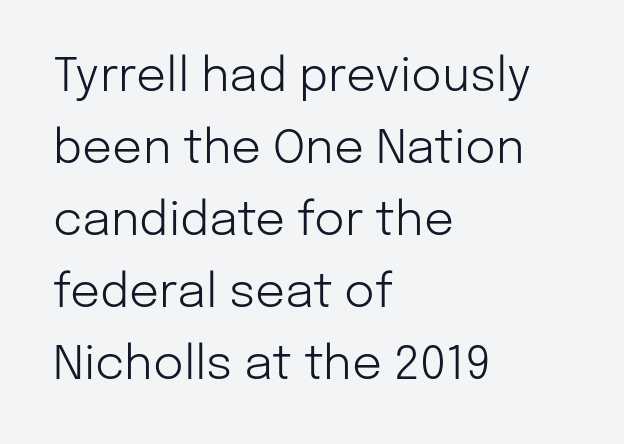
{"serif": "no", "italic": "no", "bold": "no", "weight": "light", "width": "normal", "stroke_contrast": "low", "x_height": "medium", "monospaced": "no", "underline": "no", "align": "left", "line_spacing": "normal", "line_spacing_ratio": 1.53, "letter_spacing": "normal", "letter_spacing_em": 0.0, "glyph_px": 47}
